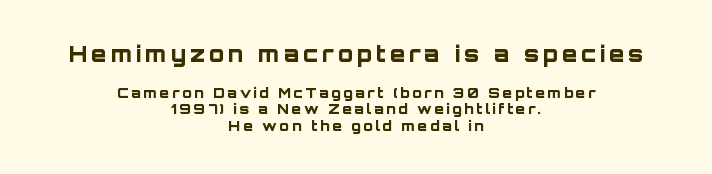
{"italic": "no", "bold": "yes", "underline": "no", "align": "center", "line_spacing_ratio": 1.18, "larger_block": "first", "size_ratio": 1.57, "glyph_px": 22}
